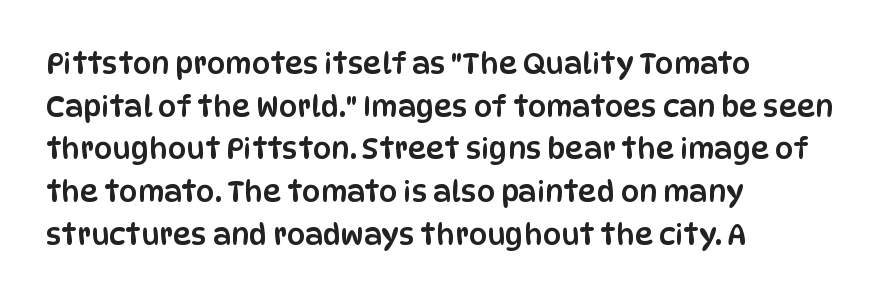
The image shows 29 px condensed sans-serif type, upright; set left-aligned, normal line spacing (1.47x), normal letter spacing, not underlined; low stroke contrast and a large x-height.
